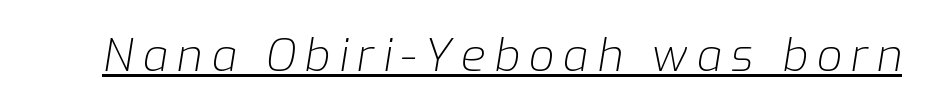
Q: Is the text bold? A: No.
Q: Is the text italic (slanted)? A: Yes, it leans right by about 9 degrees.
Q: Is the text underlined? A: Yes.
Q: Is the spacing between letters normal or unusually wide? A: Unusually wide.
Q: Width (condensed, normal, or wide)? A: Normal.
Q: Stroke contrast? A: Low.
Q: x-height? A: Medium.
Q: Monospaced? A: No.
